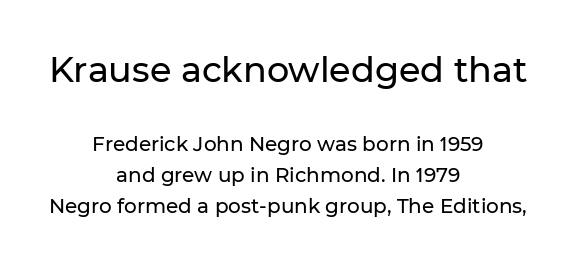
Q: Is the text italic (slanted)? A: No, it is upright.
Q: Is the typeface a serif or a sans-serif typeface? A: Sans-serif.
Q: Is the text underlined? A: No.
Q: How is the paragraph aligned? A: Centered.
Q: Is the spacing between letters normal or unusually wide? A: Normal.
Q: Is the spacing between lines tight, normal or loose? A: Normal.
Q: Which block of text is set in a larger size, the first (top) or the second (bottom)? A: The first (top) one.
Q: Width (condensed, normal, or wide)? A: Normal.
Q: Stroke contrast? A: Low.
Q: x-height? A: Medium.
Q: Monospaced? A: No.
